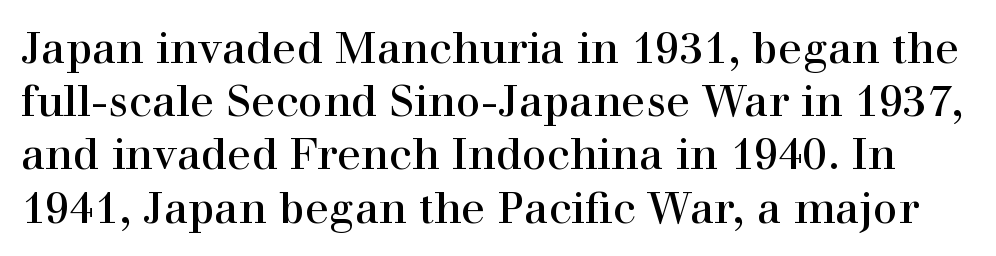
Q: Is the text bold? A: No.
Q: Is the text italic (slanted)? A: No, it is upright.
Q: Is the typeface a serif or a sans-serif typeface? A: Serif.
Q: Is the text underlined? A: No.
Q: Is the spacing between letters normal or unusually wide? A: Normal.
Q: Width (condensed, normal, or wide)? A: Normal.
Q: Stroke contrast? A: High.
Q: x-height? A: Medium.
Q: Monospaced? A: No.
